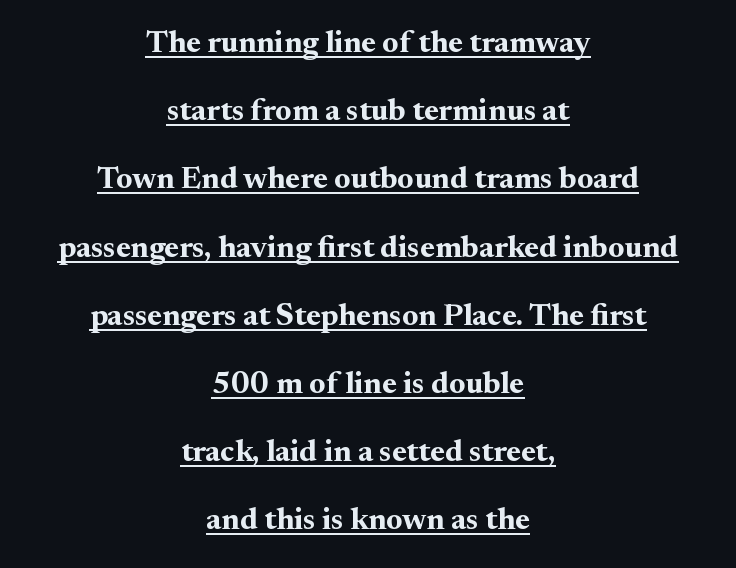
{"serif": "yes", "italic": "no", "bold": "yes", "weight": "bold", "width": "normal", "stroke_contrast": "medium", "x_height": "small", "monospaced": "no", "underline": "yes", "align": "center", "line_spacing": "loose", "line_spacing_ratio": 2.2, "letter_spacing": "normal", "letter_spacing_em": 0.0, "glyph_px": 31}
